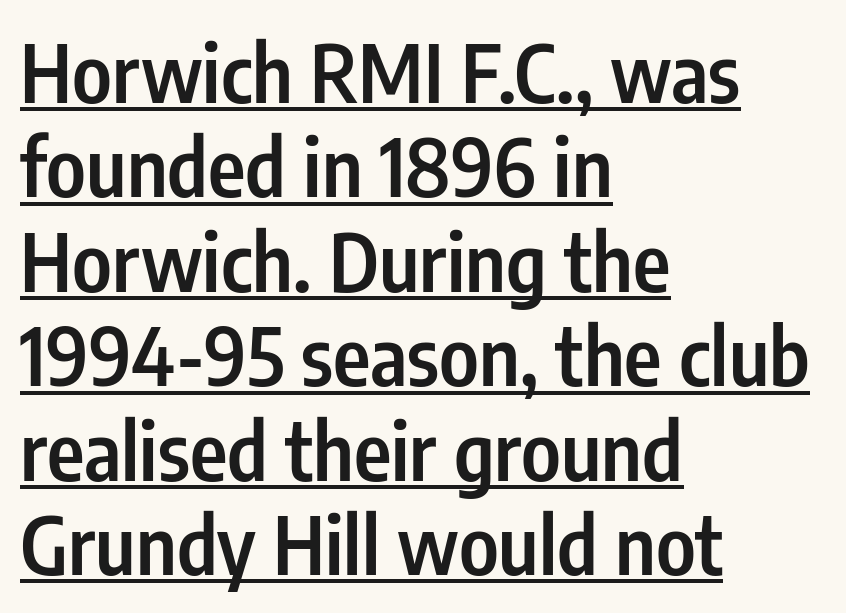
This rendering uses left alignment, leaving the right contour irregular. Moderately thickened strokes mark this as semibold type. The rendering uses natural spacing where letterforms have individual widths. If you drew a line through each stem, it would be perfectly vertical.
